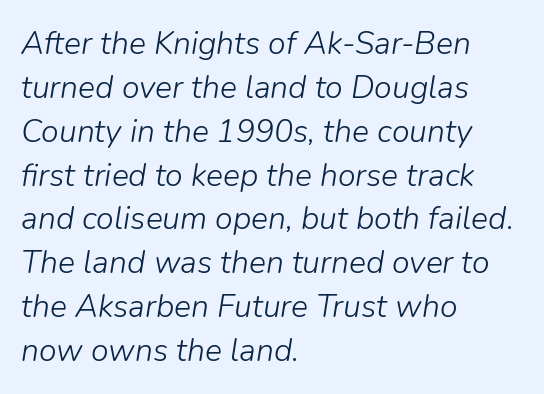
The image shows 32 px light type, italic (leaning right); set left-aligned, normal line spacing (1.37x), normal letter spacing, not underlined; low stroke contrast and a medium x-height.
